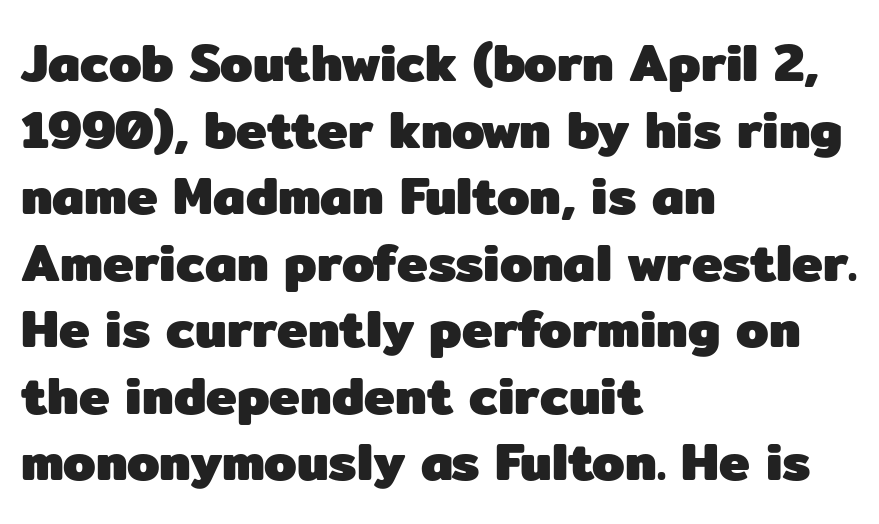
Q: Is the text bold? A: Yes.
Q: Is the text italic (slanted)? A: No, it is upright.
Q: Is the typeface a serif or a sans-serif typeface? A: Sans-serif.
Q: Is the text underlined? A: No.
Q: How is the paragraph aligned? A: Left-aligned.
Q: Is the spacing between letters normal or unusually wide? A: Normal.
Q: Is the spacing between lines tight, normal or loose? A: Normal.
Q: Width (condensed, normal, or wide)? A: Normal.
Q: Stroke contrast? A: Low.
Q: x-height? A: Medium.
Q: Monospaced? A: No.
